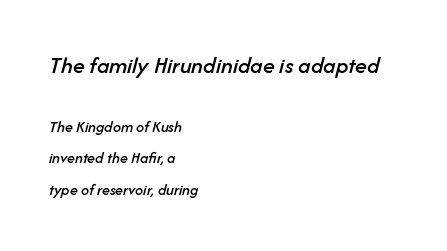
Each word holds together tightly as a unit, with standard inter-letter gaps. Check the space under the baseline: it is left empty. A typesetter would mark this as italic. Horizontally, the lines are justified to the leading edge only.
